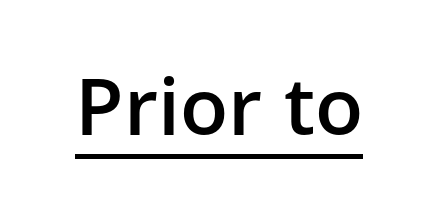
Q: Is the text bold? A: Semi-bold.
Q: Is the text italic (slanted)? A: No, it is upright.
Q: Is the typeface a serif or a sans-serif typeface? A: Sans-serif.
Q: Is the text underlined? A: Yes.
Q: Is the spacing between letters normal or unusually wide? A: Normal.
Q: Width (condensed, normal, or wide)? A: Normal.
Q: Stroke contrast? A: Low.
Q: x-height? A: Medium.
Q: Monospaced? A: No.
